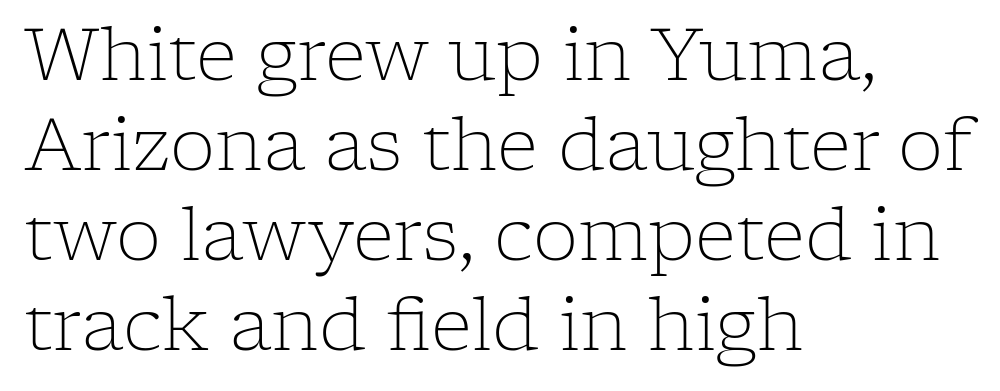
The face looks like a standard text weight, possibly lighter. Just letters on the line, the space beneath them empty. Evenly set lines give the paragraph a standard silhouette. Do the characters align in a grid? No, the font is proportional.
